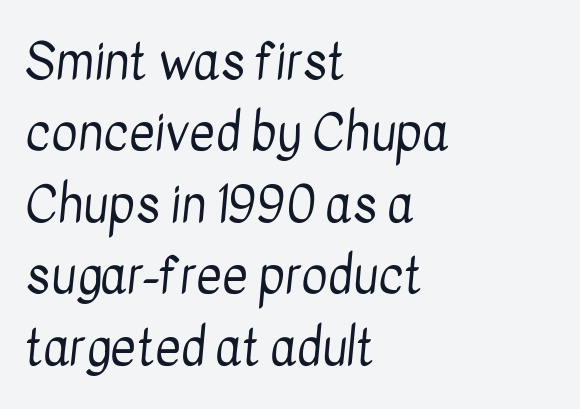
The image shows 50 px regular-weight, condensed sans-serif type; set left-aligned, normal line spacing (1.43x), normal letter spacing, not underlined; low stroke contrast and a medium x-height.
